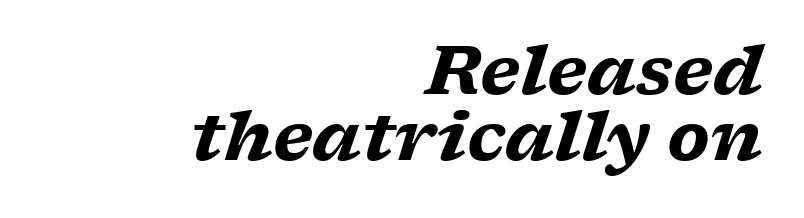
Q: Is the text bold? A: Yes.
Q: Is the text italic (slanted)? A: Yes, it leans right by about 17 degrees.
Q: Is the typeface a serif or a sans-serif typeface? A: Serif.
Q: Is the text underlined? A: No.
Q: How is the paragraph aligned? A: Right-aligned.
Q: Is the spacing between letters normal or unusually wide? A: Normal.
Q: Is the spacing between lines tight, normal or loose? A: Tight.
Q: Width (condensed, normal, or wide)? A: Wide.
Q: Stroke contrast? A: Low.
Q: x-height? A: Medium.
Q: Monospaced? A: No.
